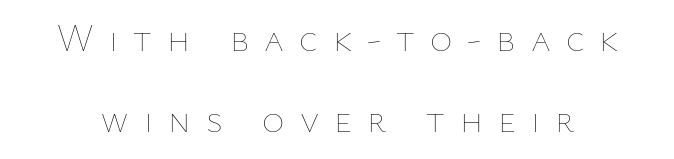
{"italic": "no", "bold": "no", "weight": "thin", "width": "normal", "stroke_contrast": "low", "x_height": "medium", "monospaced": "no", "underline": "no", "line_spacing": "loose", "line_spacing_ratio": 2.13, "letter_spacing": "wide", "letter_spacing_em": 0.4, "glyph_px": 38}
